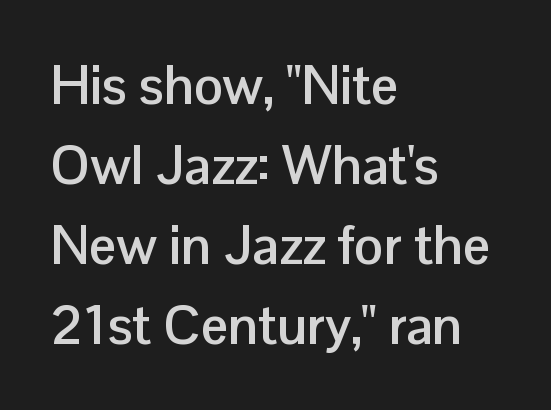
Q: Is the text bold? A: Yes.
Q: Is the text italic (slanted)? A: No, it is upright.
Q: Is the typeface a serif or a sans-serif typeface? A: Sans-serif.
Q: Is the text underlined? A: No.
Q: How is the paragraph aligned? A: Left-aligned.
Q: Is the spacing between letters normal or unusually wide? A: Normal.
Q: Is the spacing between lines tight, normal or loose? A: Normal.
Q: Width (condensed, normal, or wide)? A: Normal.
Q: Stroke contrast? A: Low.
Q: x-height? A: Medium.
Q: Monospaced? A: No.
